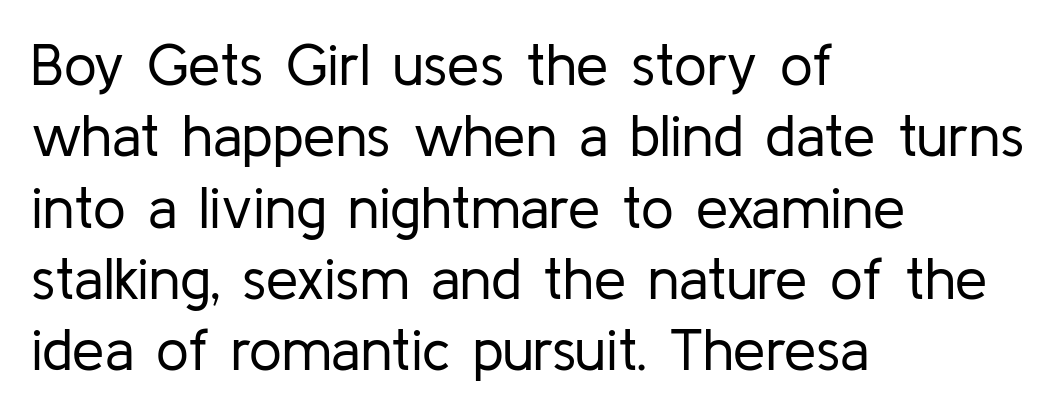
The space beneath each line is pristine and unruled. This is sans-serif lettering, the kind often seen on screens and signage. Designer's note — italics off, roman on. The letterforms sit at book weight or below. The type is set solid horizontally, with unmodified tracking.
